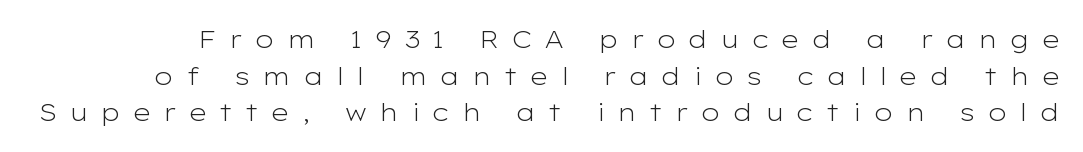
The image shows 25 px text type, upright; set normal line spacing (1.47x), unusually wide letter spacing (+0.48 em), not underlined.
